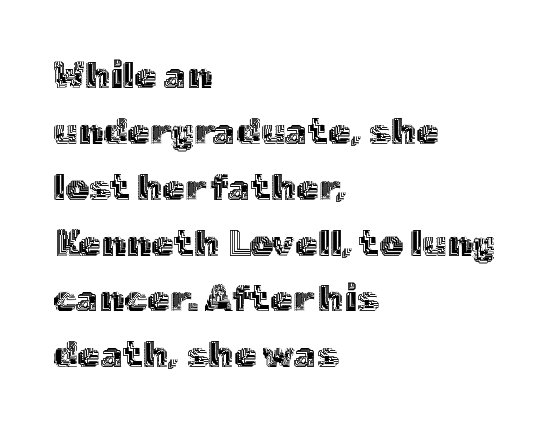
The image shows 37 px text type, upright; set left-aligned, normal line spacing (1.51x), normal letter spacing, not underlined; a medium x-height.
